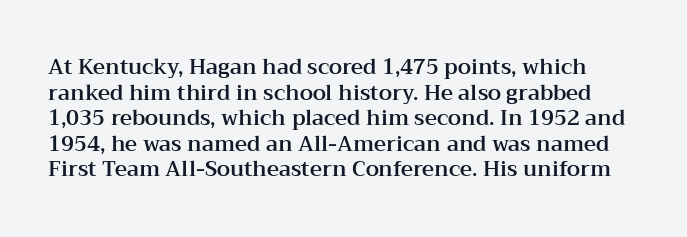
The image shows 21 px text type, upright; set line spacing 1.22x, normal letter spacing, not underlined.
